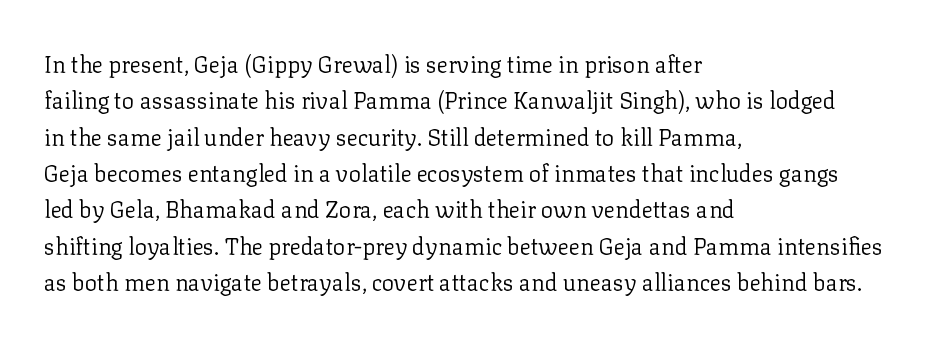
{"italic": "no", "bold": "no", "underline": "no", "align": "left", "line_spacing": "normal", "line_spacing_ratio": 1.58, "letter_spacing": "normal", "letter_spacing_em": 0.0, "glyph_px": 23}
